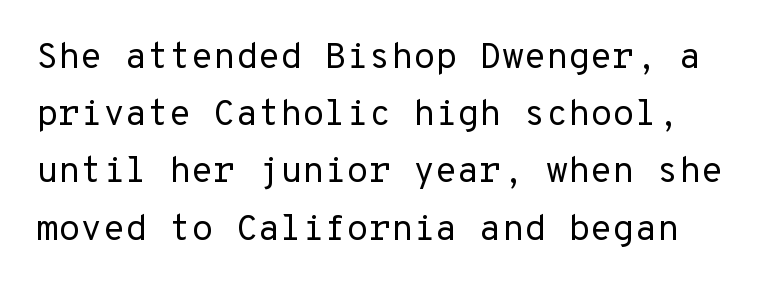
The line texture is even and compact thanks to regular tracking. Honestly, the row spacing looks completely unremarkable. Stems here are at most as thick as an everyday book face. I'd call this a sans setting — the letters go barefoot. It's the straight-up-and-down kind of type. Beneath every word, the page is bare.
